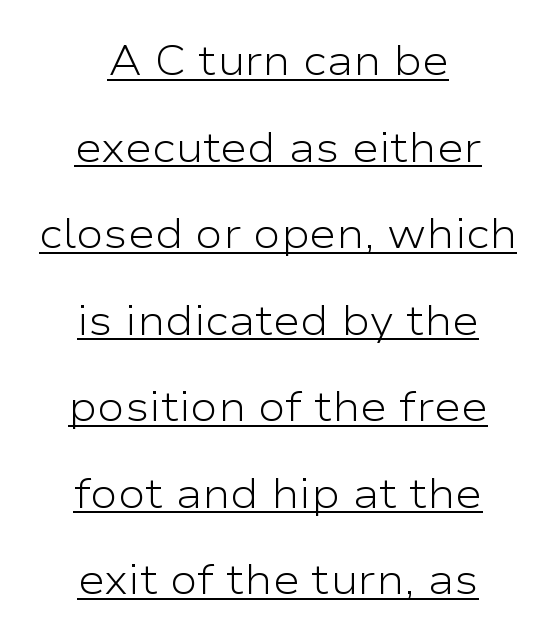
{"serif": "no", "italic": "no", "bold": "no", "weight": "light", "width": "wide", "stroke_contrast": "low", "x_height": "medium", "monospaced": "no", "underline": "yes", "align": "center", "line_spacing": "loose", "line_spacing_ratio": 2.11, "letter_spacing": "normal", "letter_spacing_em": 0.0, "glyph_px": 41}
